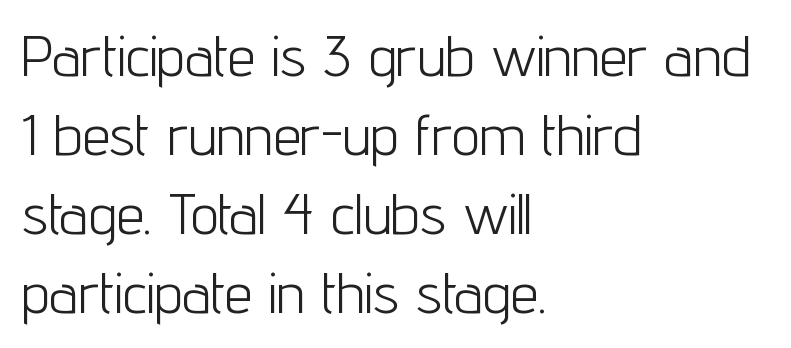
Posture: vertical. No extra tracking has been applied to these lines. Is the block centered? No — it sits flush against the left margin. No feet cap the strokes, marking this as sans-serif type. Evenly set lines give the paragraph a standard silhouette.
